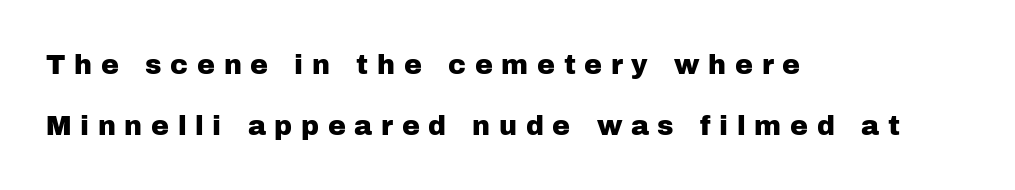
{"italic": "no", "underline": "no", "align": "left", "line_spacing": "loose", "line_spacing_ratio": 2.25, "letter_spacing": "wide", "letter_spacing_em": 0.32, "glyph_px": 27}
